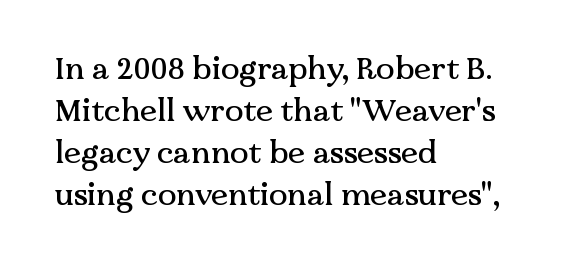
Q: Is the text italic (slanted)? A: No, it is upright.
Q: Is the typeface a serif or a sans-serif typeface? A: Serif.
Q: Is the text underlined? A: No.
Q: How is the paragraph aligned? A: Left-aligned.
Q: Is the spacing between letters normal or unusually wide? A: Normal.
Q: Is the spacing between lines tight, normal or loose? A: Normal.
Q: Width (condensed, normal, or wide)? A: Normal.
Q: Stroke contrast? A: Medium.
Q: x-height? A: Medium.
Q: Monospaced? A: No.
